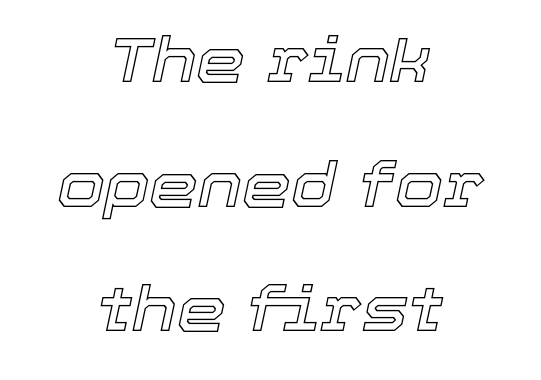
Q: Is the text italic (slanted)? A: Yes, it leans right by about 12 degrees.
Q: Is the text underlined? A: No.
Q: How is the paragraph aligned? A: Centered.
Q: Is the spacing between letters normal or unusually wide? A: Normal.
Q: Is the spacing between lines tight, normal or loose? A: Loose.
Q: Width (condensed, normal, or wide)? A: Normal.
Q: x-height? A: Medium.
Q: Monospaced? A: No.
